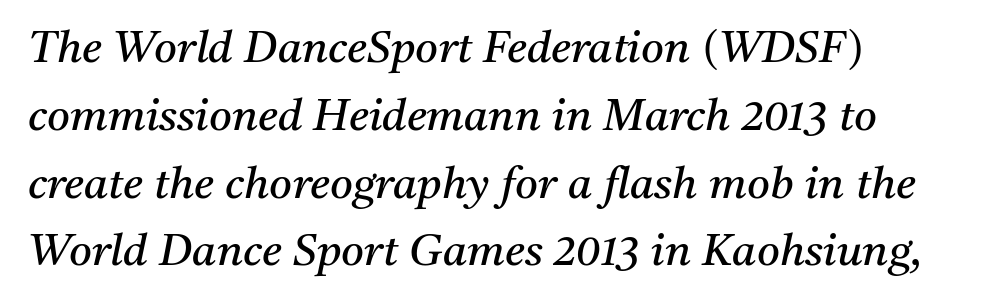
{"serif": "yes", "italic": "yes", "lean": "right", "slant_degrees": 11, "bold": "no", "weight": "regular", "width": "normal", "stroke_contrast": "medium", "x_height": "medium", "monospaced": "no", "underline": "no", "align": "left", "line_spacing": "normal", "line_spacing_ratio": 1.54, "letter_spacing": "normal", "letter_spacing_em": 0.0, "glyph_px": 44}
